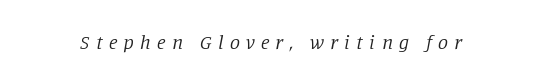
{"italic": "yes", "lean": "right", "slant_degrees": 11, "bold": "no", "underline": "no", "letter_spacing": "wide", "letter_spacing_em": 0.32, "glyph_px": 20}
